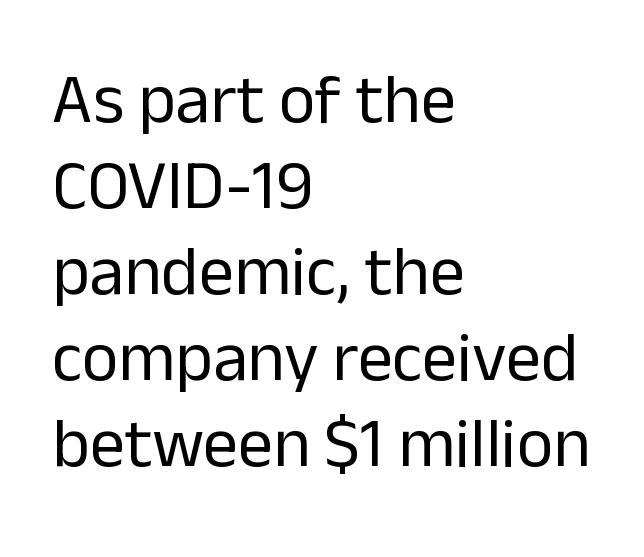
Each letter keeps its own natural width here, so spacing adapts to shape. No italicization has been applied; the sample stays upright. The glyphs in this specimen are sans serif. Unmarked baselines from the first word to the last. Visually the block forms a straight wall on the left and a jagged coastline on the right.
